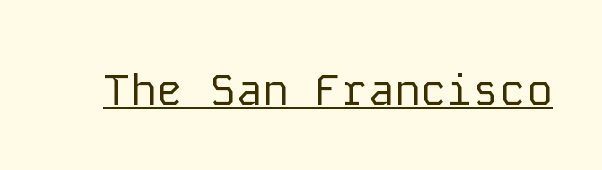
The image shows 44 px regular-weight sans-serif type, upright, monospaced; set normal letter spacing, underlined; low stroke contrast and a medium x-height.
